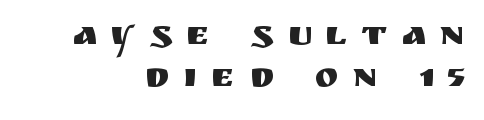
Q: Is the text italic (slanted)? A: No, it is upright.
Q: Is the typeface a serif or a sans-serif typeface? A: Sans-serif.
Q: Is the text underlined? A: No.
Q: Is the spacing between letters normal or unusually wide? A: Unusually wide.
Q: Width (condensed, normal, or wide)? A: Normal.
Q: Stroke contrast? A: Medium.
Q: x-height? A: Large.
Q: Monospaced? A: No.
